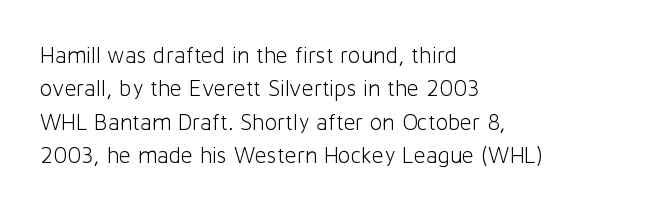
How would I describe the line gaps? Plain and ordinary. Just letters on the line, the space beneath them empty. Alignment: flush left. In terms of posture, this sample is upright.
